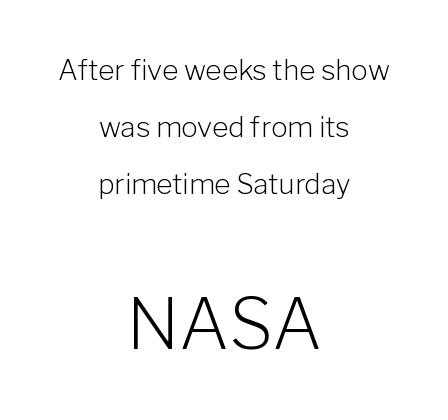
The letters advance in unequal steps, a hallmark of proportional type. The face used here is a sans, in the tradition of grotesques and geometrics. The leading is generous, giving the passage an open texture. The passage shown begins with its smaller block and ends with its larger one.
